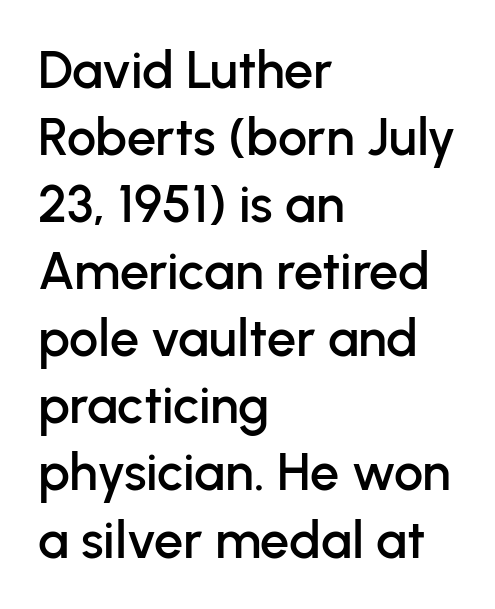
{"serif": "no", "italic": "no", "width": "normal", "stroke_contrast": "low", "x_height": "medium", "monospaced": "no", "underline": "no", "align": "left", "line_spacing": "normal", "line_spacing_ratio": 1.29, "letter_spacing": "normal", "letter_spacing_em": 0.0, "glyph_px": 52}
